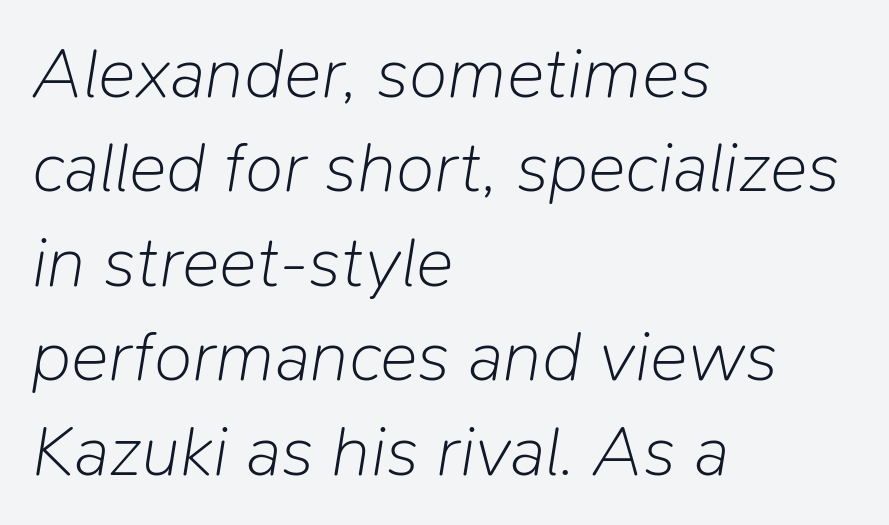
Q: Is the text bold? A: No.
Q: Is the text italic (slanted)? A: Yes, it leans right by about 9 degrees.
Q: Is the text underlined? A: No.
Q: How is the paragraph aligned? A: Left-aligned.
Q: Is the spacing between letters normal or unusually wide? A: Normal.
Q: Is the spacing between lines tight, normal or loose? A: Normal.
Q: Width (condensed, normal, or wide)? A: Normal.
Q: Stroke contrast? A: Low.
Q: x-height? A: Medium.
Q: Monospaced? A: No.
